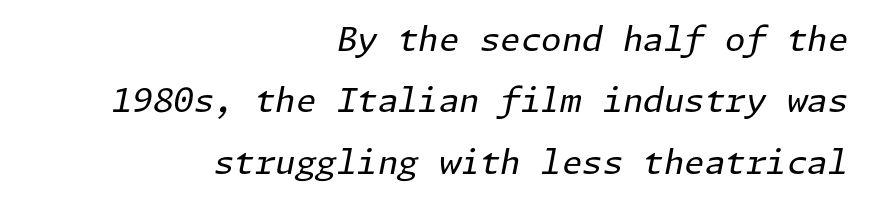
Stems here are at most as thick as an everyday book face. Characters are canted at an angle relative to the baseline's perpendicular. These lines are set flush right with a ragged left edge. The string is rendered with underlining switched off.
